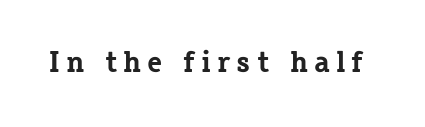
{"serif": "yes", "italic": "no", "bold": "yes", "weight": "bold", "width": "normal", "stroke_contrast": "low", "x_height": "medium", "monospaced": "no", "underline": "no", "letter_spacing": "wide", "letter_spacing_em": 0.2, "glyph_px": 30}
